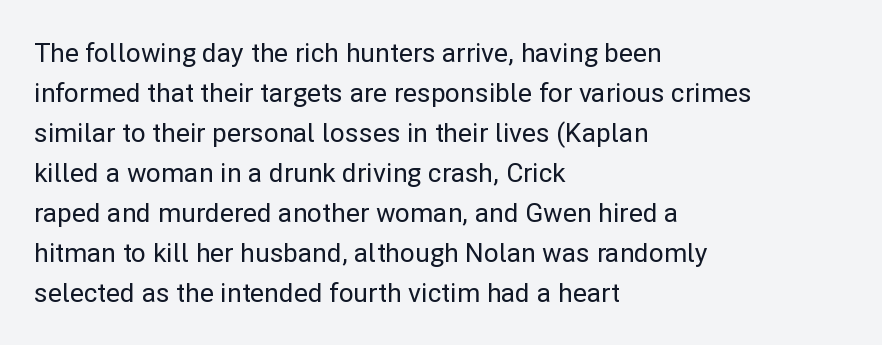
Q: Is the text italic (slanted)? A: No, it is upright.
Q: Is the text underlined? A: No.
Q: How is the paragraph aligned? A: Left-aligned.
Q: Is the spacing between letters normal or unusually wide? A: Normal.
Q: Is the spacing between lines tight, normal or loose? A: Normal.
